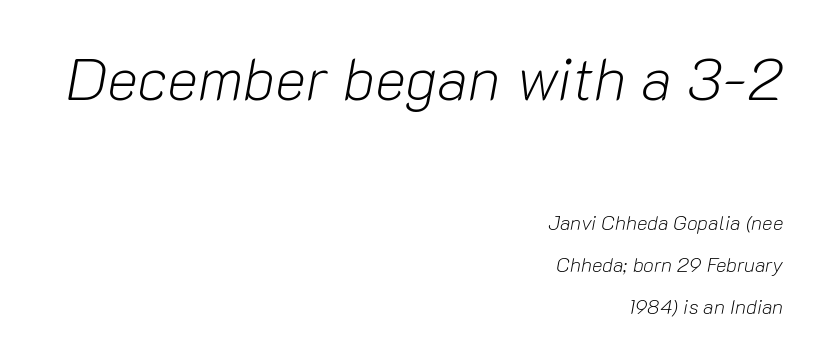
Q: Is the text bold? A: No.
Q: Is the text italic (slanted)? A: Yes, it leans right by about 10 degrees.
Q: Is the text underlined? A: No.
Q: How is the paragraph aligned? A: Right-aligned.
Q: Is the spacing between letters normal or unusually wide? A: Normal.
Q: Is the spacing between lines tight, normal or loose? A: Loose.
Q: Which block of text is set in a larger size, the first (top) or the second (bottom)? A: The first (top) one.
Q: Width (condensed, normal, or wide)? A: Normal.
Q: Stroke contrast? A: Low.
Q: x-height? A: Medium.
Q: Monospaced? A: No.
